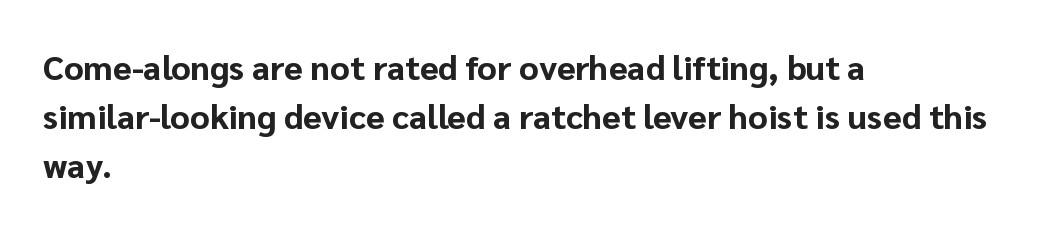
The image shows 34 px bold sans-serif type, upright; set left-aligned, normal line spacing (1.44x), normal letter spacing, not underlined; low stroke contrast and a medium x-height.
